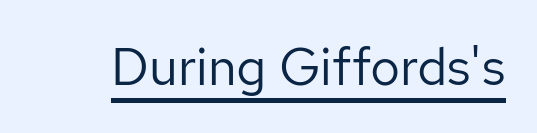
Is this a fixed-width face? No — the glyphs have proportional, varying widths. Nothing heavy about these letters — not bold at all. Every character sits straight up, as roman type does. Font category for this specimen: sans-serif. The rendering uses the underline text-decoration. Is the letter spacing exaggerated? No — it looks like the ordinary default.
